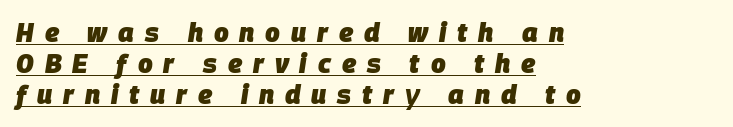
The image shows 26 px bold type, italic (leaning right); set left-aligned, line spacing 1.2x, unusually wide letter spacing (+0.42 em), underlined.
